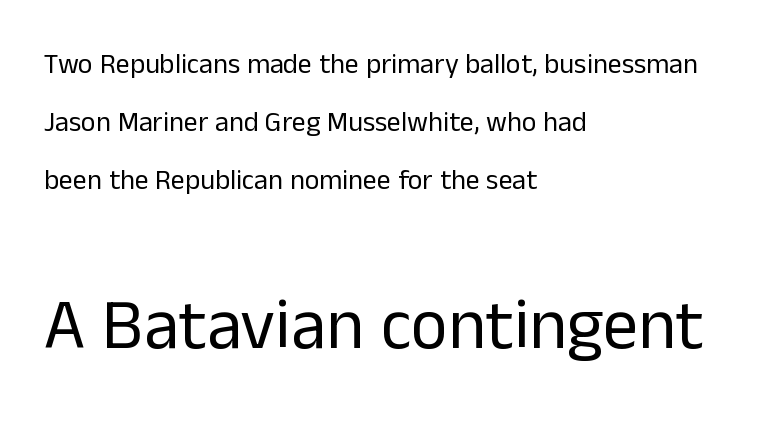
Students, observe: this is what heavily led, spacious text looks like. Letter spacing: default. Stem width sits at or under what a default text font uses. The specimen reads as upright at a glance.
